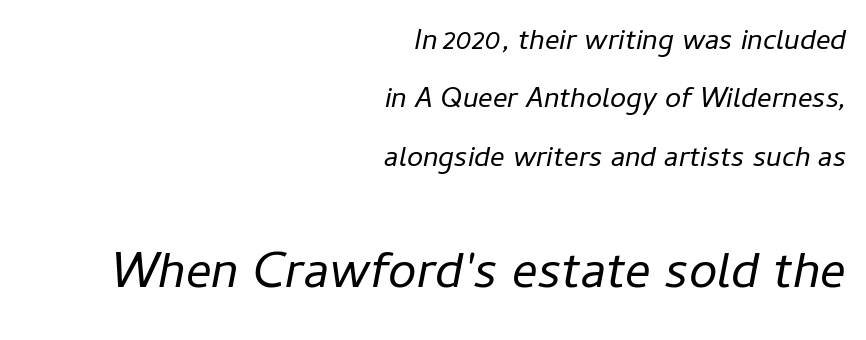
The image shows 51 px regular-weight type, italic (leaning right); set right-aligned, loose line spacing (2.01x), normal letter spacing, not underlined; the second (bottom) block is 1.76x larger; low stroke contrast and a medium x-height.
